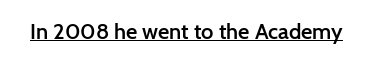
Typesetter's note: demi weight, one step under bold. This sample uses plain, unmodified letter spacing. Honestly, the underline is the first thing you notice here. A typesetter would mark this as roman, not italic.
